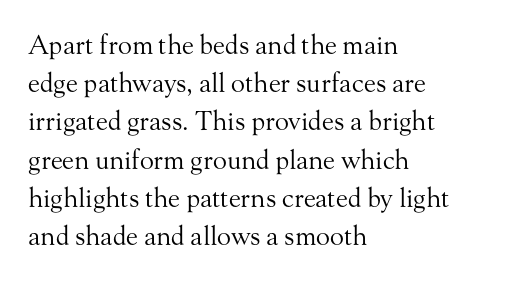
{"italic": "no", "bold": "no", "underline": "no", "align": "left", "line_spacing": "normal", "line_spacing_ratio": 1.47, "letter_spacing": "normal", "letter_spacing_em": 0.0, "glyph_px": 26}
